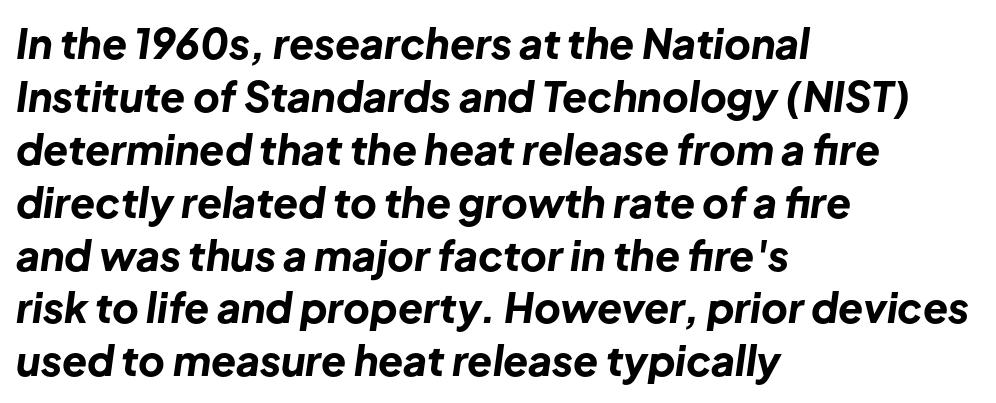
The glyphs look as if they've been sheared to an angle. Notice how thick the strokes are: this is what a full bold looks like. Baseline-to-baseline distance is the conventional proportion of letter height. The specimen omits any rule beneath the text block's lines. Does the copy run flush right? No — it runs flush left. These lines keep a tight, regular rhythm from letter to letter.
